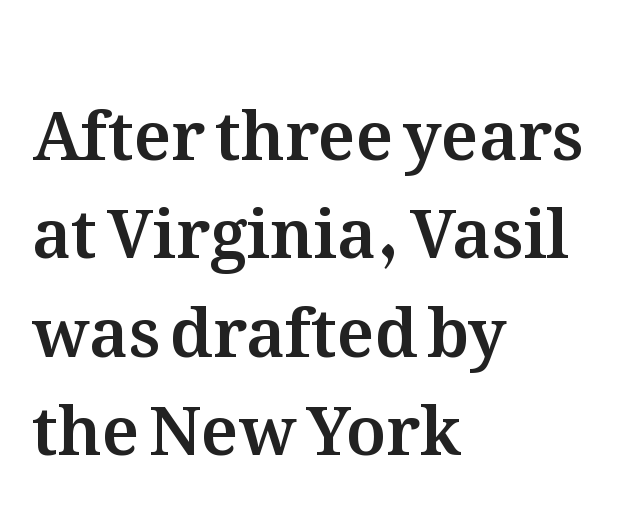
Q: Is the text italic (slanted)? A: No, it is upright.
Q: Is the text underlined? A: No.
Q: How is the paragraph aligned? A: Left-aligned.
Q: Is the spacing between letters normal or unusually wide? A: Normal.
Q: Is the spacing between lines tight, normal or loose? A: Normal.
Q: Width (condensed, normal, or wide)? A: Normal.
Q: Stroke contrast? A: Medium.
Q: x-height? A: Medium.
Q: Monospaced? A: No.
